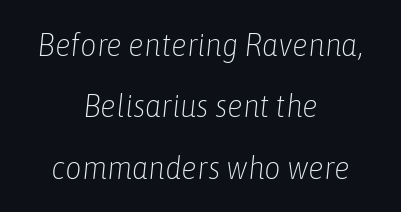
{"italic": "yes", "lean": "right", "slant_degrees": 6, "bold": "no", "weight": "light", "width": "condensed", "stroke_contrast": "low", "x_height": "medium", "monospaced": "no", "underline": "no", "align": "center", "line_spacing": "loose", "line_spacing_ratio": 1.92, "letter_spacing": "normal", "letter_spacing_em": 0.0, "glyph_px": 32}
